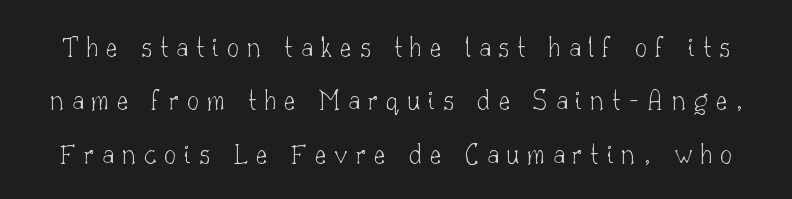
{"serif": "yes", "italic": "no", "bold": "no", "weight": "thin", "width": "normal", "stroke_contrast": "low", "x_height": "small", "monospaced": "no", "underline": "no", "line_spacing_ratio": 1.78, "letter_spacing": "wide", "letter_spacing_em": 0.27, "glyph_px": 30}
